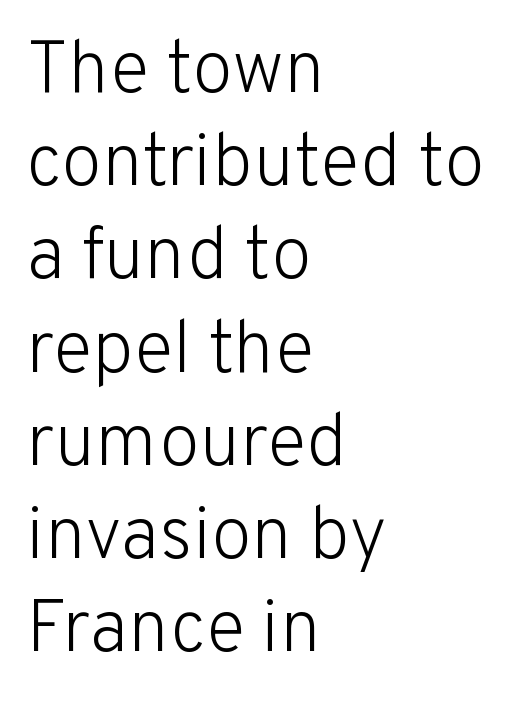
Decoration check: the copy has no underline. Horizontal bands of white between lines are of average thickness. Is the letter spacing exaggerated? No — it looks like the ordinary default. The designer went with a sans here, leaving each stem footless.
